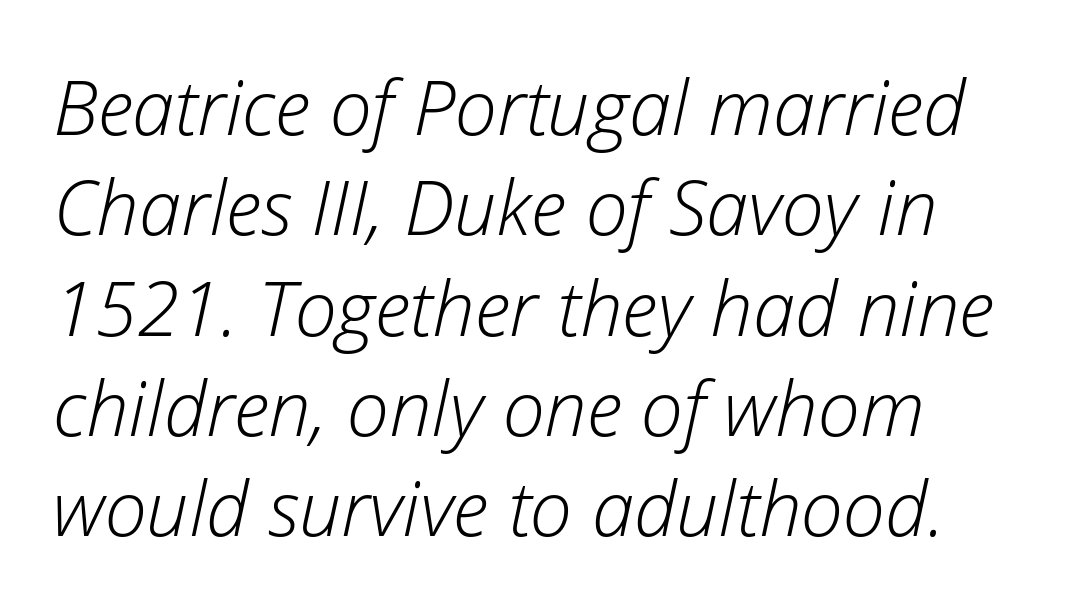
Q: Is the text bold? A: No.
Q: Is the text italic (slanted)? A: Yes, it leans right by about 12 degrees.
Q: Is the text underlined? A: No.
Q: How is the paragraph aligned? A: Left-aligned.
Q: Is the spacing between letters normal or unusually wide? A: Normal.
Q: Is the spacing between lines tight, normal or loose? A: Normal.
Q: Width (condensed, normal, or wide)? A: Normal.
Q: Stroke contrast? A: Low.
Q: x-height? A: Medium.
Q: Monospaced? A: No.
